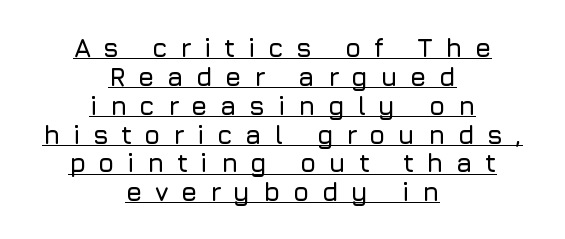
The image shows 26 px text type, upright; set centered, tight line spacing (1.11x), unusually wide letter spacing (+0.48 em), underlined.
